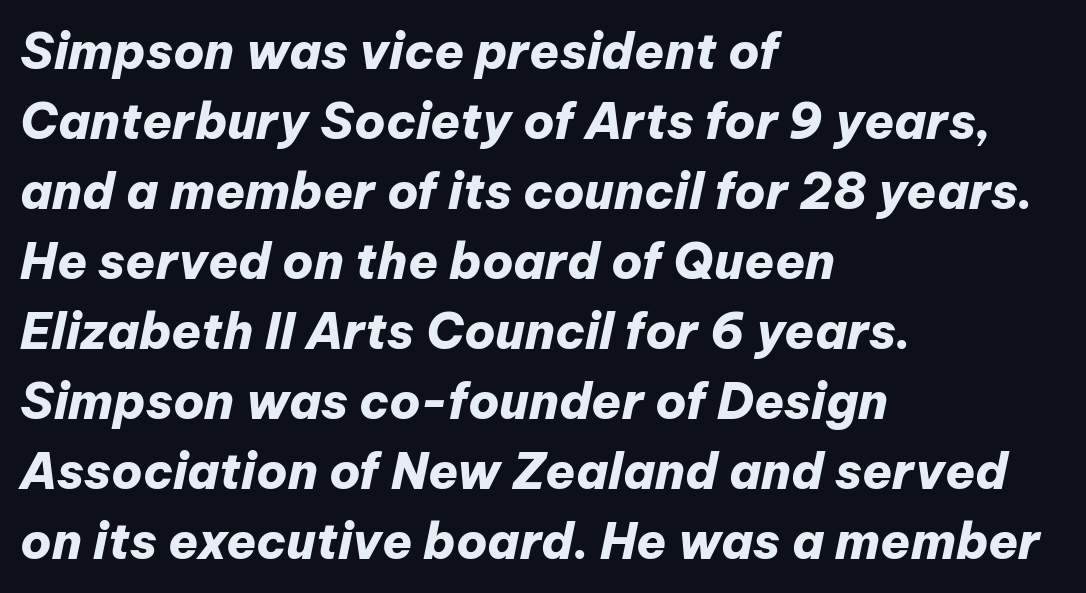
Q: Is the text bold? A: Yes.
Q: Is the text italic (slanted)? A: Yes, it leans right by about 12 degrees.
Q: Is the text underlined? A: No.
Q: How is the paragraph aligned? A: Left-aligned.
Q: Is the spacing between letters normal or unusually wide? A: Normal.
Q: Is the spacing between lines tight, normal or loose? A: Normal.
Q: Width (condensed, normal, or wide)? A: Normal.
Q: Stroke contrast? A: Low.
Q: x-height? A: Medium.
Q: Monospaced? A: No.
